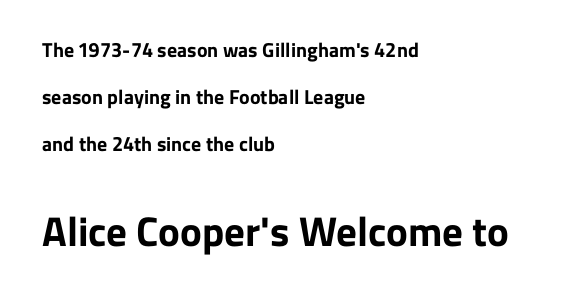
Style check: upright. Vertical spacing — loose. Classification — sans serif. Note the varied advance widths — an 'i' is clearly narrower than an 'm'. Is the lower block the larger one? Yes — the lower block carries the bigger type.
